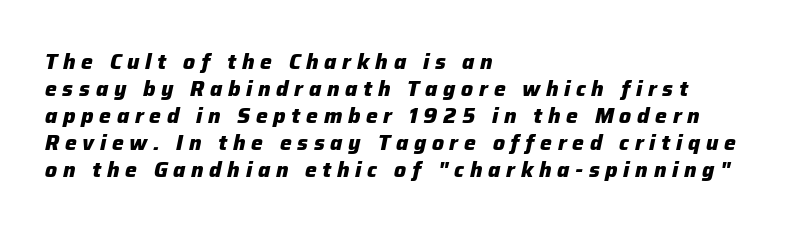
The image shows 21 px bold type, italic (leaning right); set left-aligned, normal line spacing (1.29x), unusually wide letter spacing (+0.27 em), not underlined.
